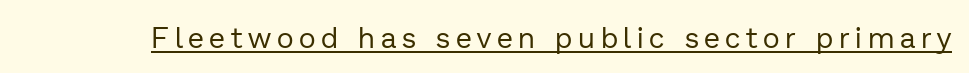
Stroke thickness stays within the range of a standard reading face or lighter. What decoration does the sample have? An underline. Classification — sans serif. Is the letter spacing exaggerated? Yes — the characters are pushed far apart. Spacing verdict: proportional, widths tailored to each character.
